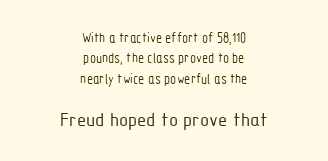
{"italic": "no", "bold": "no", "underline": "no", "align": "center", "line_spacing": "normal", "line_spacing_ratio": 1.46, "letter_spacing": "normal", "letter_spacing_em": 0.0, "larger_block": "second", "size_ratio": 1.5, "glyph_px": 21}
